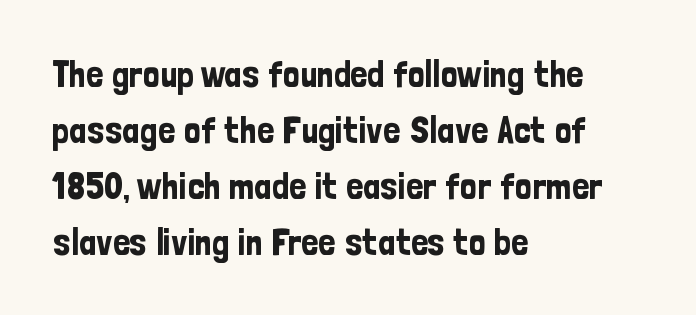
{"serif": "no", "italic": "no", "width": "condensed", "stroke_contrast": "low", "x_height": "medium", "monospaced": "no", "underline": "no", "align": "left", "line_spacing": "normal", "line_spacing_ratio": 1.51, "letter_spacing": "normal", "letter_spacing_em": 0.0, "glyph_px": 37}
